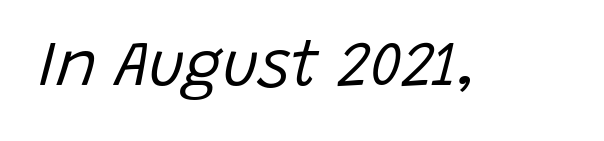
{"italic": "yes", "lean": "right", "slant_degrees": 15, "bold": "no", "weight": "regular", "width": "normal", "stroke_contrast": "low", "x_height": "large", "monospaced": "no", "underline": "no", "letter_spacing": "normal", "letter_spacing_em": 0.0, "glyph_px": 62}
